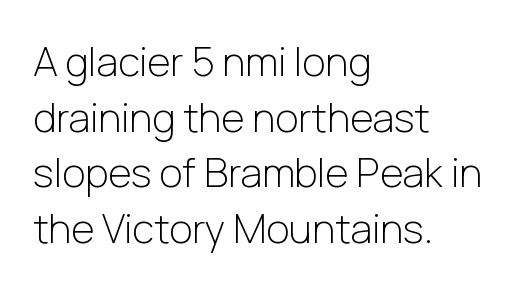
The image shows 40 px light sans-serif type, upright; set left-aligned, normal line spacing (1.39x), normal letter spacing, not underlined; low stroke contrast and a medium x-height.
